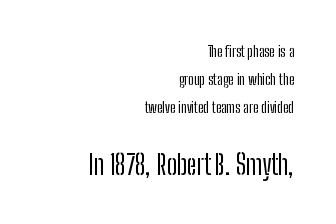
Upright lettering throughout. Any mark beneath the type? The region is blank. Is the letter spacing exaggerated? No — it looks like the ordinary default. Every row of glyphs terminates at an identical x-position on the right. The later block is typeset at a bigger size than the earlier block.
